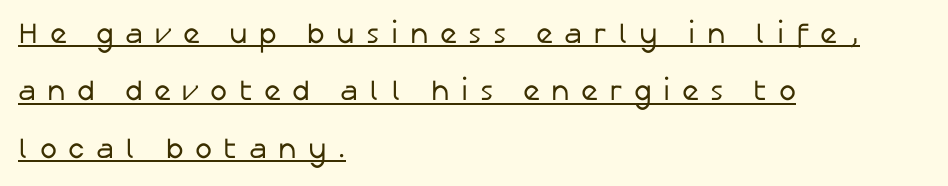
The image shows 29 px regular-weight sans-serif type, upright; set left-aligned, loose line spacing (1.98x), unusually wide letter spacing (+0.39 em), underlined; low stroke contrast and a medium x-height.
